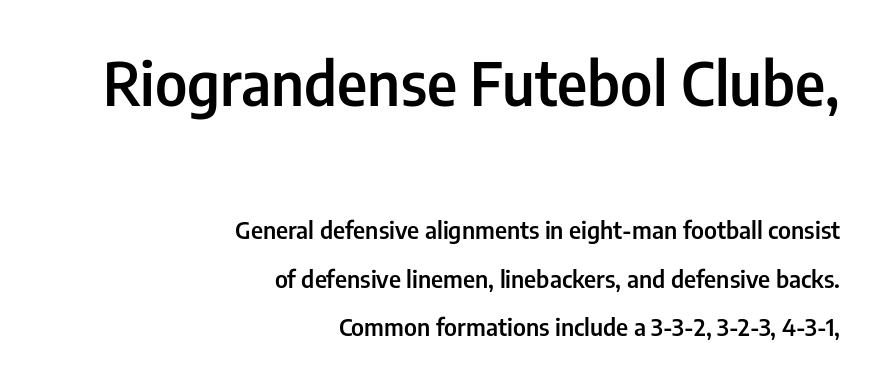
Q: Is the text bold? A: Semi-bold.
Q: Is the text italic (slanted)? A: No, it is upright.
Q: Is the typeface a serif or a sans-serif typeface? A: Sans-serif.
Q: Is the text underlined? A: No.
Q: How is the paragraph aligned? A: Right-aligned.
Q: Is the spacing between letters normal or unusually wide? A: Normal.
Q: Is the spacing between lines tight, normal or loose? A: Loose.
Q: Which block of text is set in a larger size, the first (top) or the second (bottom)? A: The first (top) one.
Q: Width (condensed, normal, or wide)? A: Condensed.
Q: Stroke contrast? A: Low.
Q: x-height? A: Medium.
Q: Monospaced? A: No.
